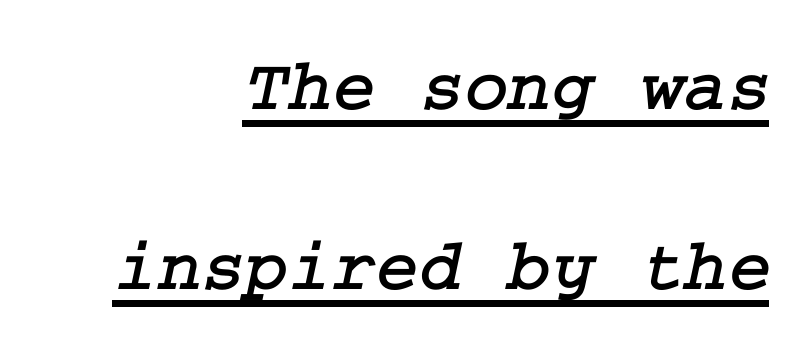
Q: Is the typeface a serif or a sans-serif typeface? A: Serif.
Q: Is the text underlined? A: Yes.
Q: How is the paragraph aligned? A: Right-aligned.
Q: Is the spacing between letters normal or unusually wide? A: Normal.
Q: Is the spacing between lines tight, normal or loose? A: Loose.
Q: Width (condensed, normal, or wide)? A: Normal.
Q: Stroke contrast? A: Low.
Q: x-height? A: Medium.
